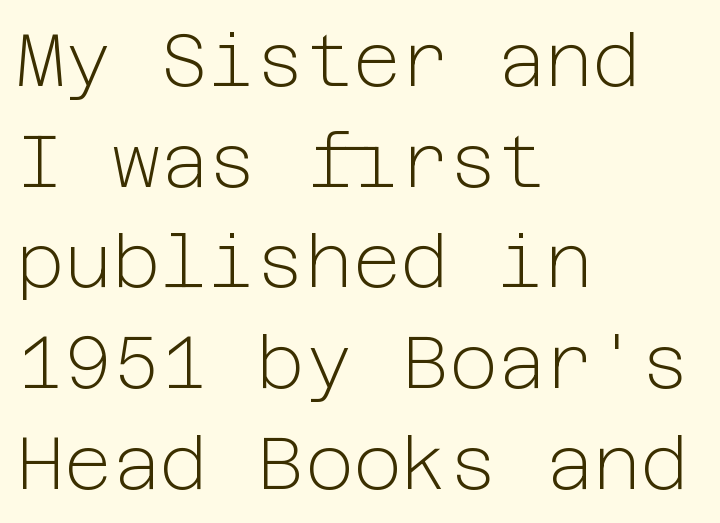
A classic flush-left, rag-right setting is used for this passage. Tracking value appears to be zero — textbook default spacing. Underline: absent. A typesetter would call this leading conventional body-copy spacing. Stroke terminals: plain, sans-serif. Vertical stems look standard width or narrower in stroke.
